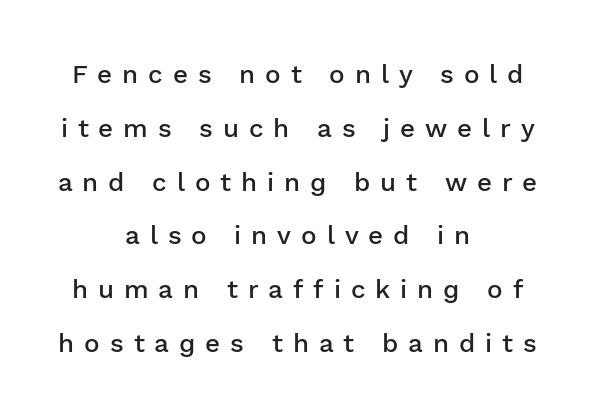
{"italic": "no", "bold": "semi", "underline": "no", "align": "center", "line_spacing": "loose", "line_spacing_ratio": 2.07, "letter_spacing": "wide", "letter_spacing_em": 0.38, "glyph_px": 26}
